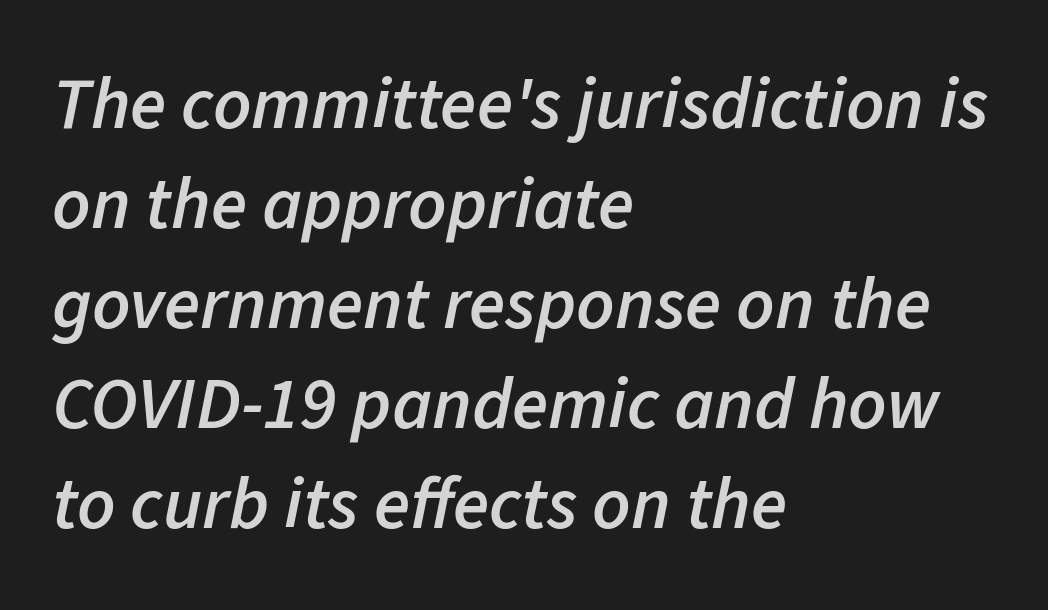
The image shows 74 px semibold type, italic (leaning right); set left-aligned, normal line spacing (1.35x), normal letter spacing, not underlined; low stroke contrast and a medium x-height.
